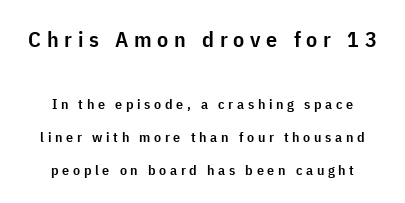
Q: Is the text bold? A: Semi-bold.
Q: Is the text italic (slanted)? A: No, it is upright.
Q: Is the text underlined? A: No.
Q: How is the paragraph aligned? A: Centered.
Q: Is the spacing between letters normal or unusually wide? A: Unusually wide.
Q: Is the spacing between lines tight, normal or loose? A: Loose.
Q: Which block of text is set in a larger size, the first (top) or the second (bottom)? A: The first (top) one.
